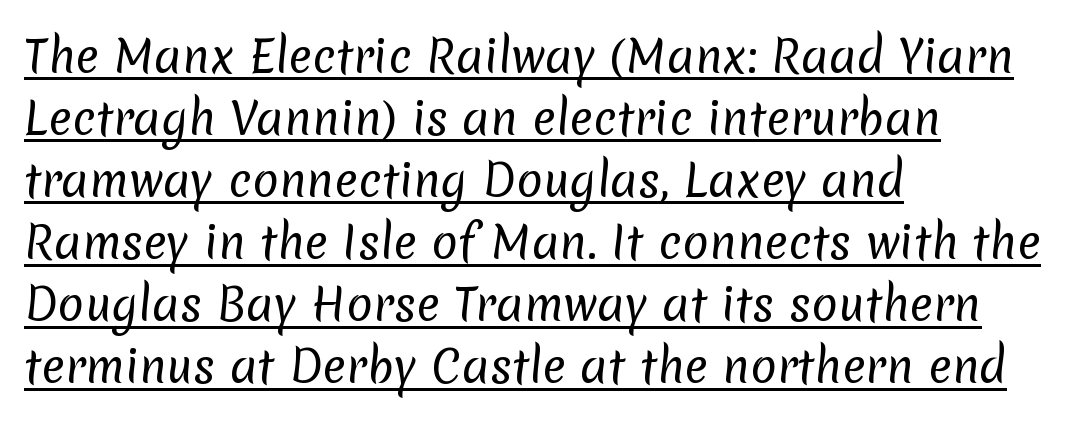
{"serif": "no", "bold": "no", "weight": "regular", "width": "normal", "stroke_contrast": "low", "x_height": "medium", "monospaced": "no", "underline": "yes", "align": "left", "line_spacing": "normal", "line_spacing_ratio": 1.41, "letter_spacing": "normal", "letter_spacing_em": 0.0, "glyph_px": 44}
